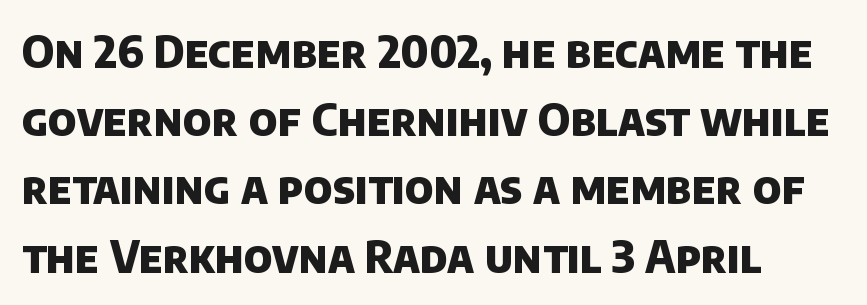
Q: Is the text bold? A: Yes.
Q: Is the typeface a serif or a sans-serif typeface? A: Sans-serif.
Q: Is the text underlined? A: No.
Q: How is the paragraph aligned? A: Left-aligned.
Q: Is the spacing between letters normal or unusually wide? A: Normal.
Q: Is the spacing between lines tight, normal or loose? A: Normal.
Q: Width (condensed, normal, or wide)? A: Normal.
Q: Stroke contrast? A: Low.
Q: x-height? A: Large.
Q: Monospaced? A: No.
